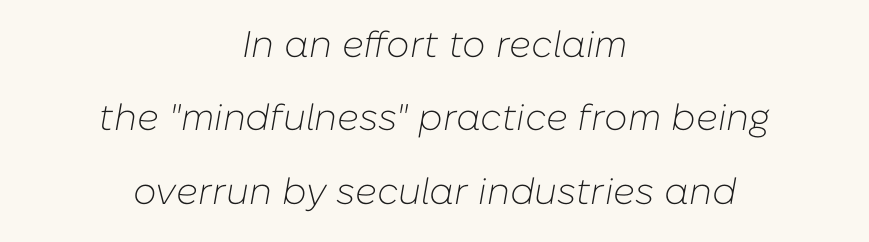
Q: Is the text bold? A: No.
Q: Is the text italic (slanted)? A: Yes, it leans right by about 10 degrees.
Q: Is the text underlined? A: No.
Q: How is the paragraph aligned? A: Centered.
Q: Is the spacing between letters normal or unusually wide? A: Normal.
Q: Is the spacing between lines tight, normal or loose? A: Loose.
Q: Width (condensed, normal, or wide)? A: Normal.
Q: Stroke contrast? A: Low.
Q: x-height? A: Medium.
Q: Monospaced? A: No.
